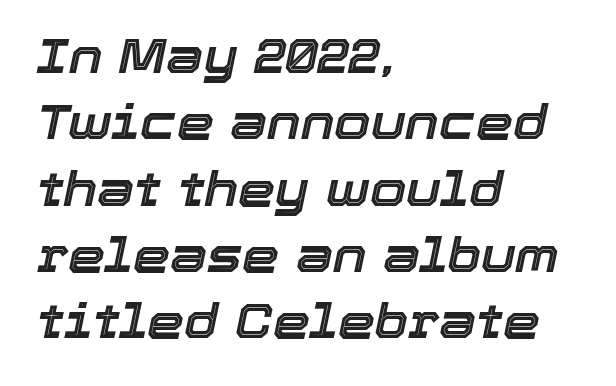
The setting favours the left margin, as ordinary paragraphs usually do. These lines sit exactly where default settings would place them. These lines were composed using italics. Nothing unusual about the tracking: characters are spaced as the font intends. The rendering uses natural spacing where letterforms have individual widths.
